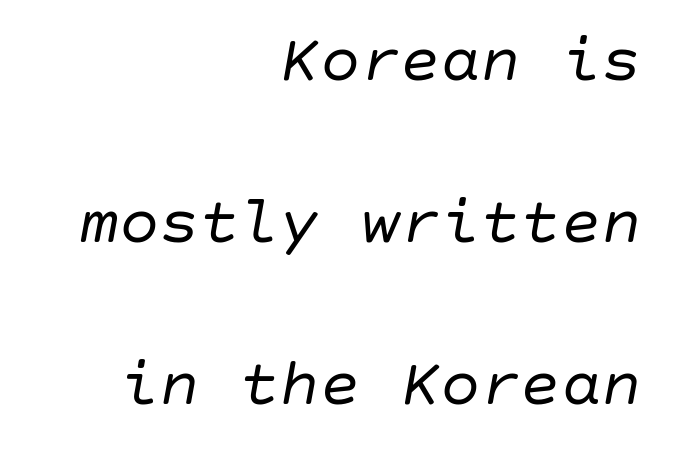
Q: Is the text bold? A: No.
Q: Is the text italic (slanted)? A: Yes, it leans right by about 10 degrees.
Q: Is the text underlined? A: No.
Q: How is the paragraph aligned? A: Right-aligned.
Q: Is the spacing between letters normal or unusually wide? A: Normal.
Q: Is the spacing between lines tight, normal or loose? A: Loose.
Q: Width (condensed, normal, or wide)? A: Normal.
Q: Stroke contrast? A: Low.
Q: x-height? A: Large.
